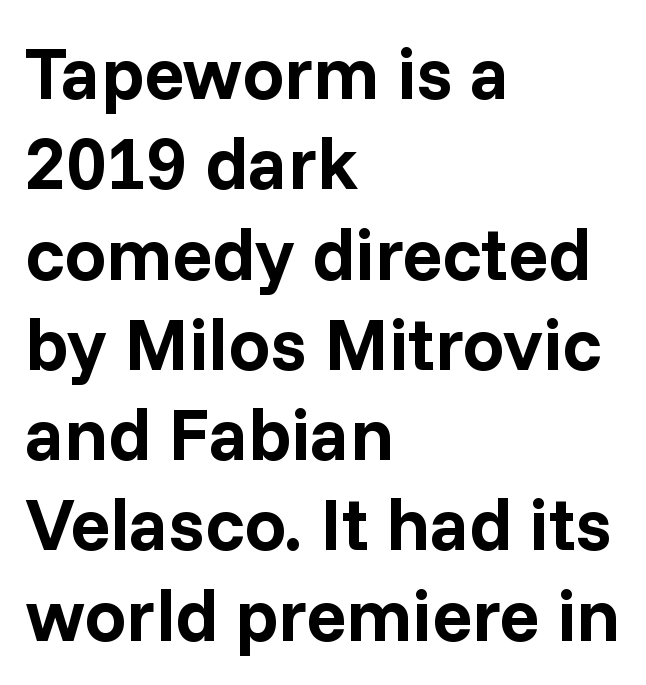
The image shows 74 px bold sans-serif type, upright; set left-aligned, line spacing 1.22x, normal letter spacing, not underlined; low stroke contrast and a medium x-height.
